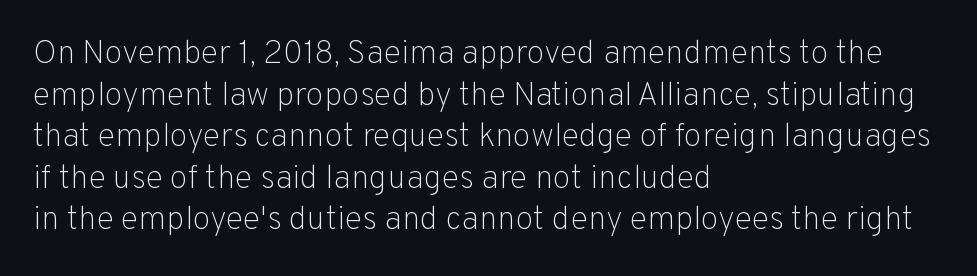
Looks like regular typesetting: each glyph gets only the width it needs. Caption: multi-line text, flush left, ragged right. Nope, no serifs anywhere on these letters. Students, note that the glyphs here touch the page at normal intervals. The string is rendered with underlining switched off.
